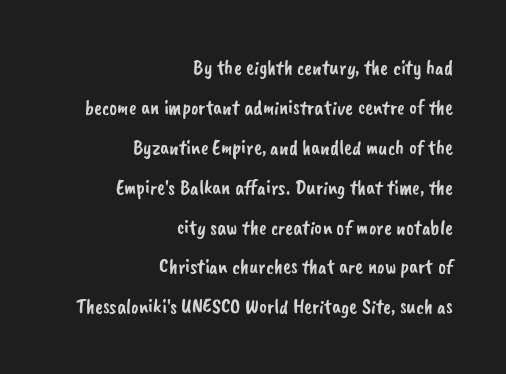
{"underline": "no", "align": "right", "line_spacing": "loose", "line_spacing_ratio": 1.9, "letter_spacing": "normal", "letter_spacing_em": 0.0, "glyph_px": 21}
